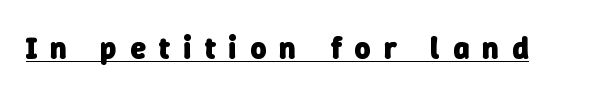
The image shows 31 px heavy sans-serif type; set unusually wide letter spacing (+0.42 em), underlined; low stroke contrast and a medium x-height.
